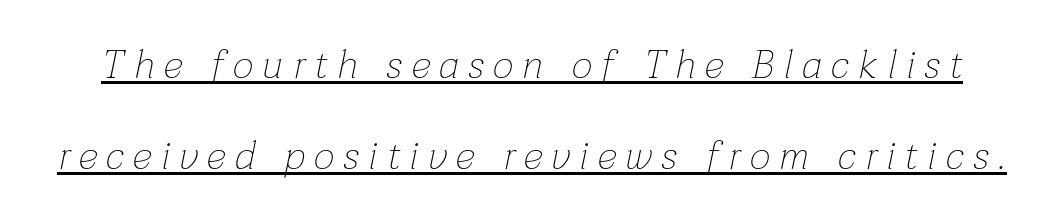
The tracking jumps out immediately: characters are airy and widely separated. Honestly, the underline is the first thing you notice here. The passage shown is not bold in any degree. Widely set lines give the paragraph a tall, airy silhouette. This sample has the flowing, uneven cadence of proportional lettering.
